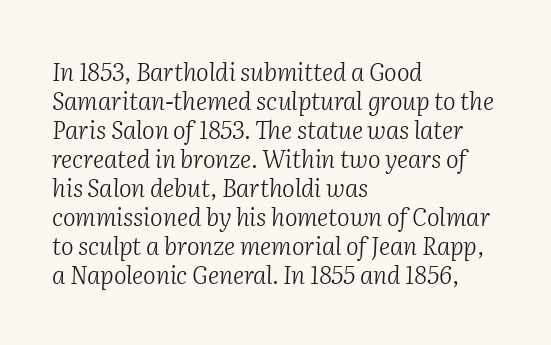
Bold? No — there's no thickening of the strokes. The letters are slanted; this is an italic face. Letters rest on an invisible, unmarked baseline. Words appear dense and cohesive because spacing is normal. This sample is left-justified, so line endings fall wherever the words run out.
